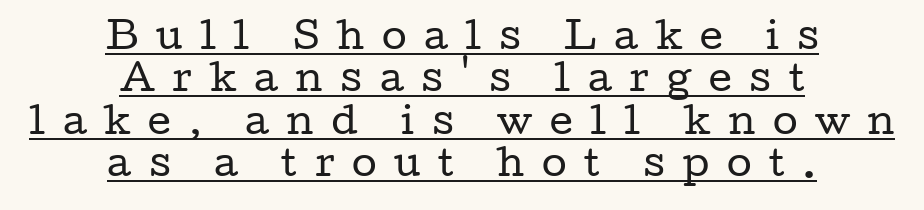
{"serif": "yes", "italic": "no", "bold": "no", "weight": "regular", "width": "wide", "stroke_contrast": "low", "x_height": "medium", "monospaced": "no", "underline": "yes", "align": "center", "line_spacing_ratio": 1.18, "letter_spacing": "wide", "letter_spacing_em": 0.49, "glyph_px": 36}
